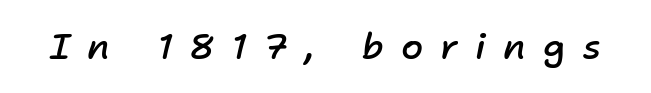
The image shows 36 px semibold type, italic (leaning right); set unusually wide letter spacing (+0.48 em), not underlined; low stroke contrast and a medium x-height.
